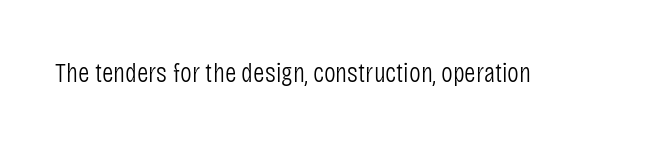
The area under the type is left untouched. The type sits square on the baseline with zero lean. The strokes carry an ordinary text weight at most. Unlike a traditional serif, this face leaves its strokes unadorned. The rendering keeps characters at their native spacing. The face used here is proportionally spaced, like ordinary book or web type.
